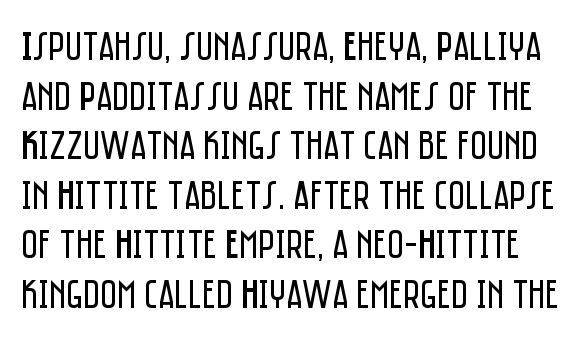
Q: Is the text bold? A: No.
Q: Is the text italic (slanted)? A: No, it is upright.
Q: Is the typeface a serif or a sans-serif typeface? A: Sans-serif.
Q: Is the text underlined? A: No.
Q: Is the spacing between letters normal or unusually wide? A: Normal.
Q: Width (condensed, normal, or wide)? A: Condensed.
Q: Stroke contrast? A: Low.
Q: x-height? A: Large.
Q: Monospaced? A: No.
